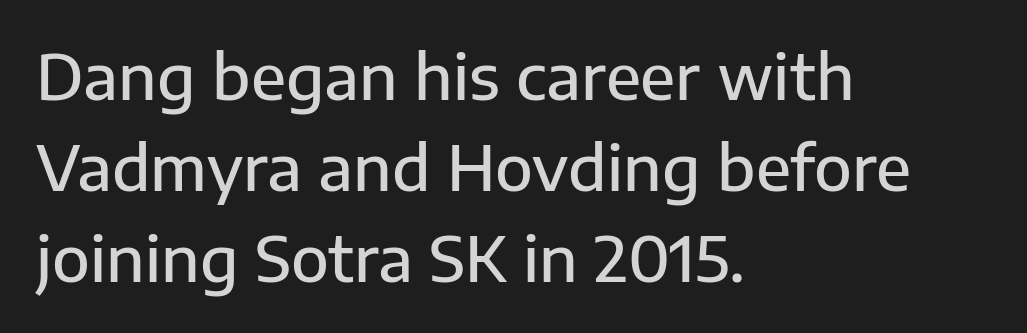
Quick note: interline space is typical. Italic: no, the glyphs are upright roman. There is no visible air inserted between adjacent glyphs. You could not count columns in this text — the font is proportionally spaced.
